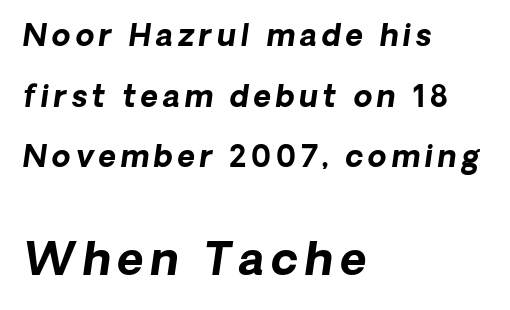
{"italic": "yes", "lean": "right", "slant_degrees": 8, "bold": "yes", "weight": "bold", "width": "normal", "stroke_contrast": "low", "x_height": "medium", "monospaced": "no", "underline": "no", "align": "left", "line_spacing": "loose", "line_spacing_ratio": 2.02, "larger_block": "second", "size_ratio": 1.5, "glyph_px": 45}
